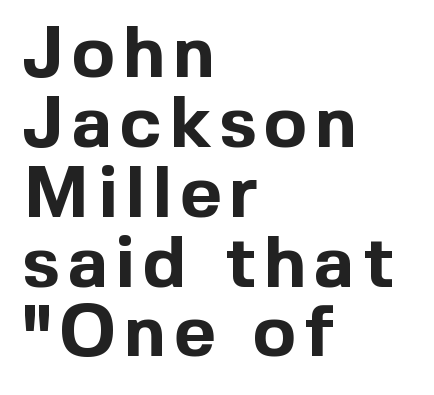
Q: Is the text bold? A: Yes.
Q: Is the text italic (slanted)? A: No, it is upright.
Q: Is the typeface a serif or a sans-serif typeface? A: Sans-serif.
Q: Is the text underlined? A: No.
Q: How is the paragraph aligned? A: Left-aligned.
Q: Is the spacing between lines tight, normal or loose? A: Tight.
Q: Width (condensed, normal, or wide)? A: Normal.
Q: x-height? A: Medium.
Q: Monospaced? A: No.
